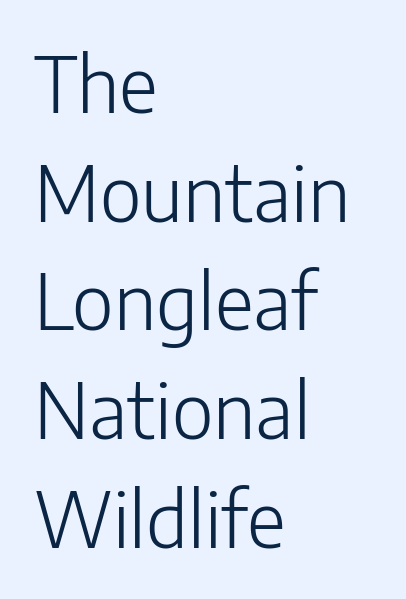
Q: Is the text bold? A: No.
Q: Is the text italic (slanted)? A: No, it is upright.
Q: Is the typeface a serif or a sans-serif typeface? A: Sans-serif.
Q: Is the text underlined? A: No.
Q: How is the paragraph aligned? A: Left-aligned.
Q: Is the spacing between letters normal or unusually wide? A: Normal.
Q: Is the spacing between lines tight, normal or loose? A: Normal.
Q: Width (condensed, normal, or wide)? A: Normal.
Q: Stroke contrast? A: Low.
Q: x-height? A: Medium.
Q: Monospaced? A: No.
